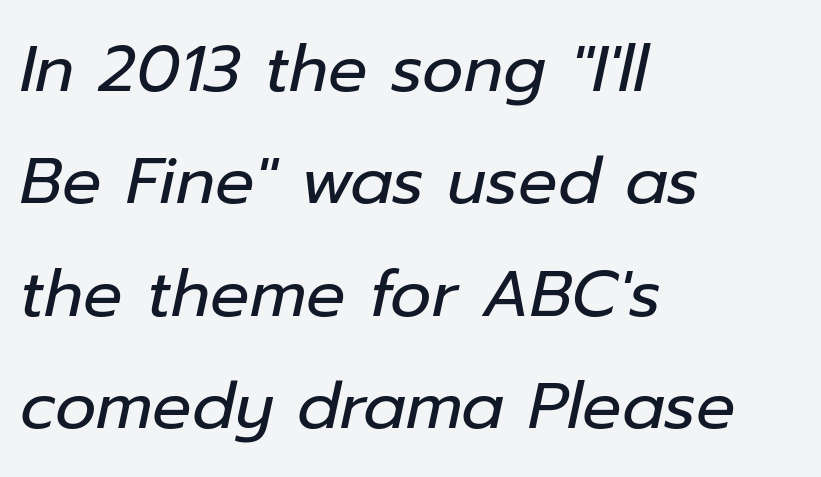
Is the type heavy? It reads as light-to-regular instead. Tall strokes in this sample are angled rather than plumb. The string is rendered with underlining switched off. Each letter keeps its own natural width here, so spacing adapts to shape. Characters follow at the spacing the type designer built in. Which margin do the lines hug? The left one — the right edge is uneven.
